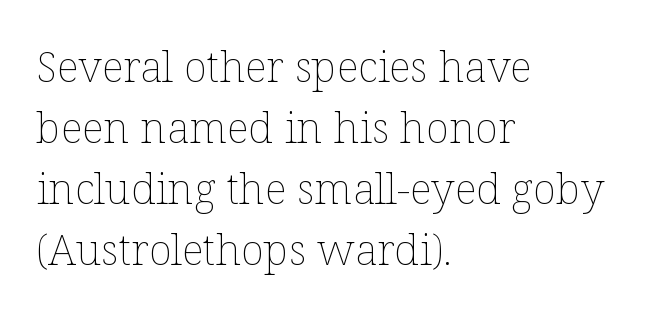
Q: Is the text bold? A: No.
Q: Is the text italic (slanted)? A: No, it is upright.
Q: Is the text underlined? A: No.
Q: How is the paragraph aligned? A: Left-aligned.
Q: Is the spacing between letters normal or unusually wide? A: Normal.
Q: Is the spacing between lines tight, normal or loose? A: Normal.
Q: Width (condensed, normal, or wide)? A: Normal.
Q: Stroke contrast? A: Low.
Q: x-height? A: Medium.
Q: Monospaced? A: No.
